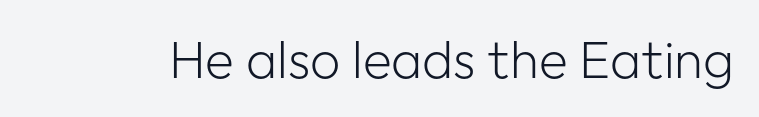
Varying glyph widths throughout — classic text-font behaviour. This sample uses a sans-serif face. Heaviness? Minimal to ordinary, like unemphasized prose. The foot of each line stays bare and open. The gaps between neighbouring characters are ordinary and unremarkable.
